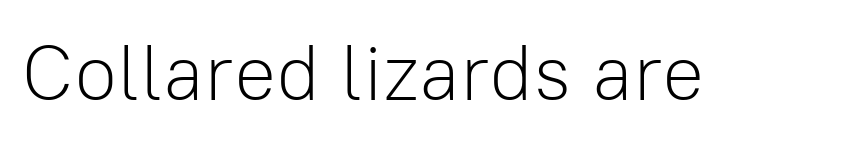
Q: Is the text bold? A: No.
Q: Is the text italic (slanted)? A: No, it is upright.
Q: Is the typeface a serif or a sans-serif typeface? A: Sans-serif.
Q: Is the text underlined? A: No.
Q: Is the spacing between letters normal or unusually wide? A: Normal.
Q: Width (condensed, normal, or wide)? A: Normal.
Q: Stroke contrast? A: Low.
Q: x-height? A: Medium.
Q: Monospaced? A: No.
